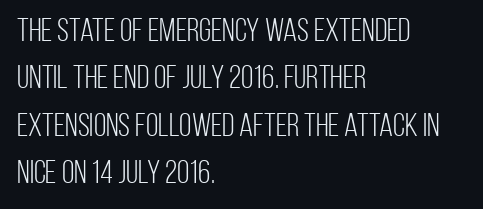
Q: Is the text bold? A: No.
Q: Is the text italic (slanted)? A: No, it is upright.
Q: Is the typeface a serif or a sans-serif typeface? A: Sans-serif.
Q: Is the text underlined? A: No.
Q: How is the paragraph aligned? A: Left-aligned.
Q: Is the spacing between letters normal or unusually wide? A: Normal.
Q: Is the spacing between lines tight, normal or loose? A: Normal.
Q: Width (condensed, normal, or wide)? A: Condensed.
Q: Stroke contrast? A: Low.
Q: x-height? A: Large.
Q: Monospaced? A: No.
